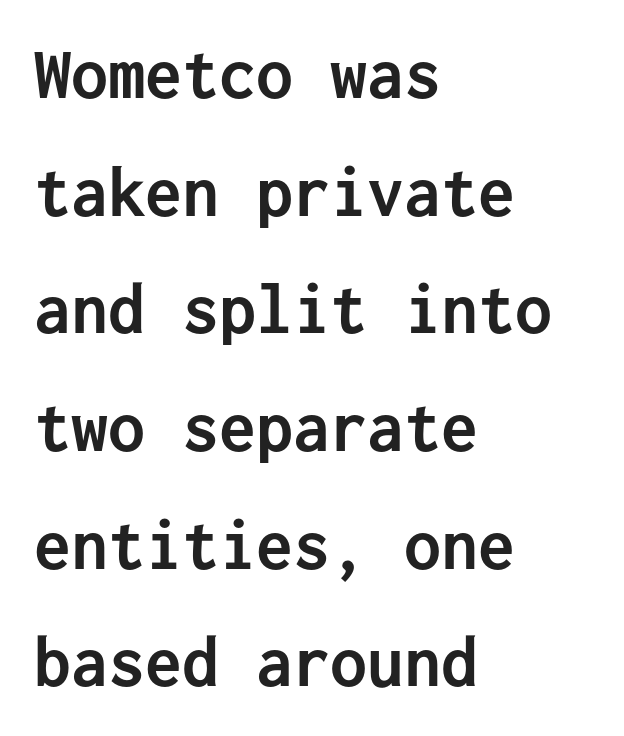
The image shows 74 px semibold sans-serif type, upright, monospaced; set left-aligned, normal line spacing (1.59x), normal letter spacing, not underlined; low stroke contrast and a medium x-height.
